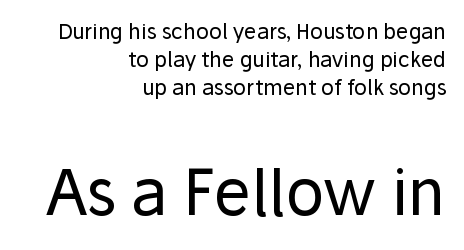
The lettering holds an erect, upright posture throughout. Each letter keeps its own natural width here, so spacing adapts to shape. Rows of type keep a routine distance in the vertical direction. Is the letter spacing exaggerated? No — it looks like the ordinary default. Type without underlining.
